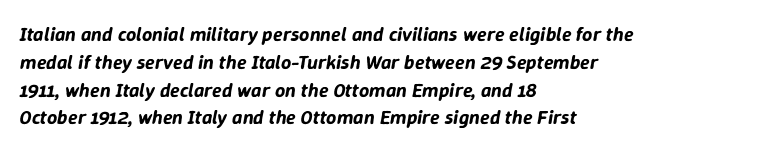
Rows of type keep a routine distance in the vertical direction. Looking at the ascenders, they clearly lean. The compositor pushed each line to the left boundary. The horizontal fit of the characters is conventional and even. Anything drawn beneath the words? Only blank space.
